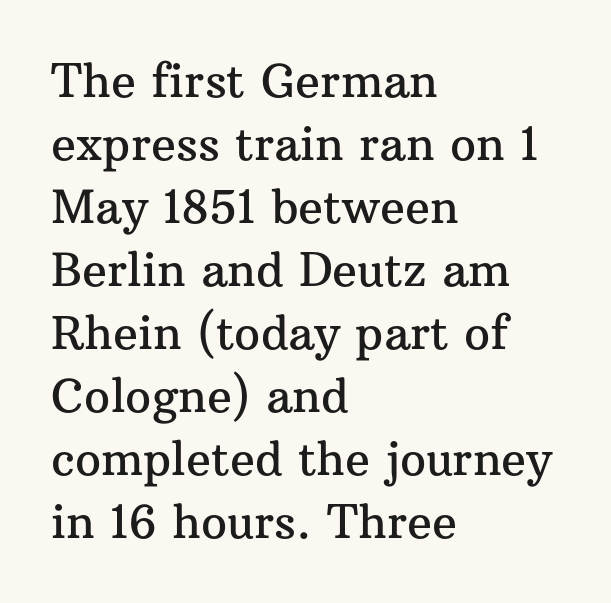
Horizontal alignment here is leftward, the default for most running prose. The face used here is seriffed, in the tradition of book romans. Here the designer chose a conventional face with non-uniform glyph widths. The face used here is rendered with its standard letterfit.
